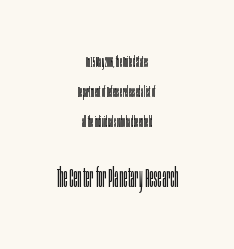
This sample trades compactness for vertical openness between lines. Each stroke keeps to a modest, everyday thickness or less. The type sits square on the baseline with zero lean. This rendering uses center alignment, leaving both contours irregular but symmetric. This sample uses plain, unmodified letter spacing. Note: smaller setting up top, larger setting below.
